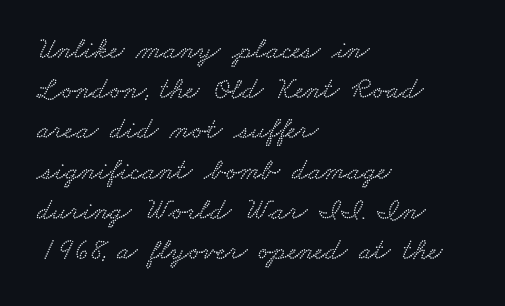
{"width": "wide", "stroke_contrast": "low", "x_height": "small", "monospaced": "no", "underline": "no", "align": "left", "line_spacing": "normal", "line_spacing_ratio": 1.34, "letter_spacing": "normal", "letter_spacing_em": 0.0, "glyph_px": 30}
